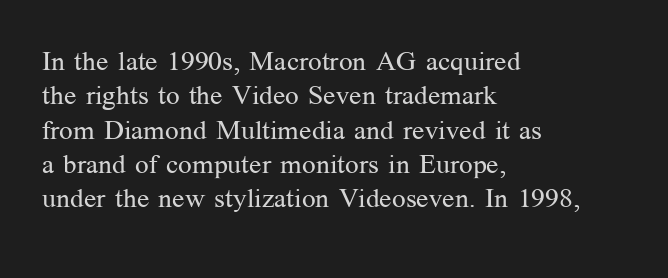
The image shows 27 px text type, upright; set left-aligned, normal line spacing (1.27x), normal letter spacing, not underlined.
